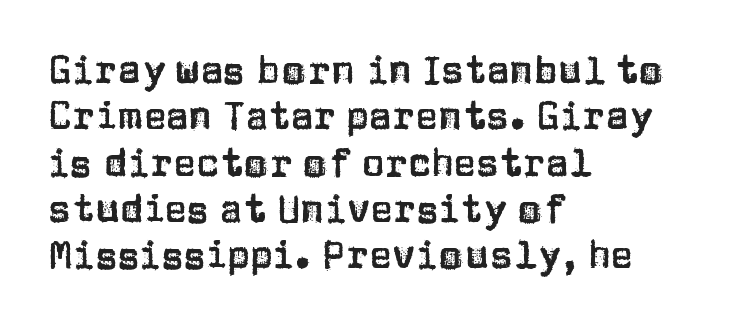
The image shows 38 px sans-serif type, upright; set left-aligned, line spacing 1.22x, normal letter spacing, not underlined; low stroke contrast and a large x-height.
